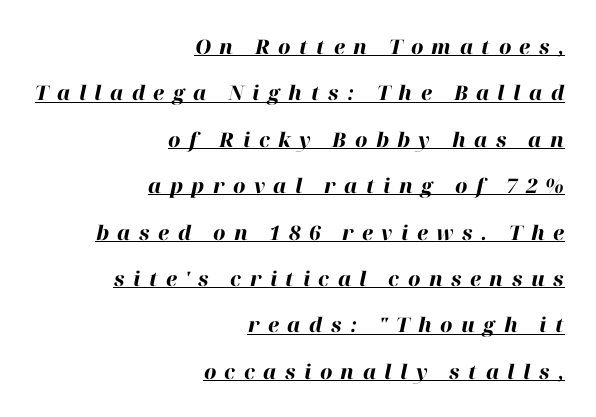
Students, note that the glyphs here are deliberately spaced far apart. Compared with a flush-left layout, this one pins lines to the opposite, right side. The rendering applies a slant to the glyphs. A great deal of white space separates one row of letters from the next. The string is rendered with underlining switched on. Emphasis by weight is at full strength: bold.
